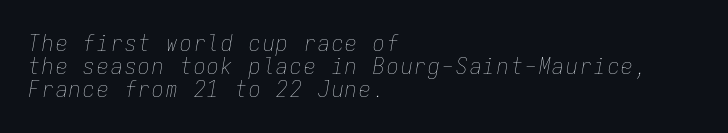
{"italic": "yes", "lean": "right", "slant_degrees": 9, "bold": "no", "underline": "no", "align": "left", "line_spacing": "tight", "line_spacing_ratio": 1.01, "glyph_px": 23}
